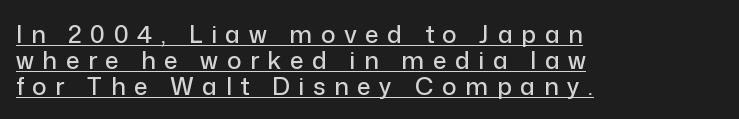
The image shows 24 px text type, upright; set left-aligned, tight line spacing (1.08x), unusually wide letter spacing (+0.36 em), underlined.
